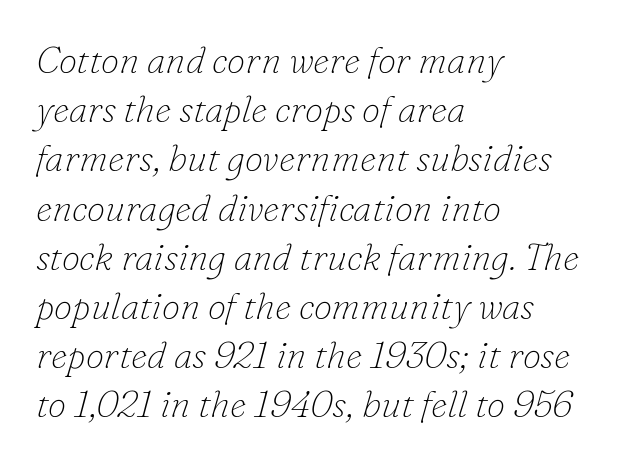
The image shows 37 px thin serif type, italic (leaning right); set left-aligned, normal line spacing (1.33x), normal letter spacing, not underlined; low stroke contrast and a small x-height.
